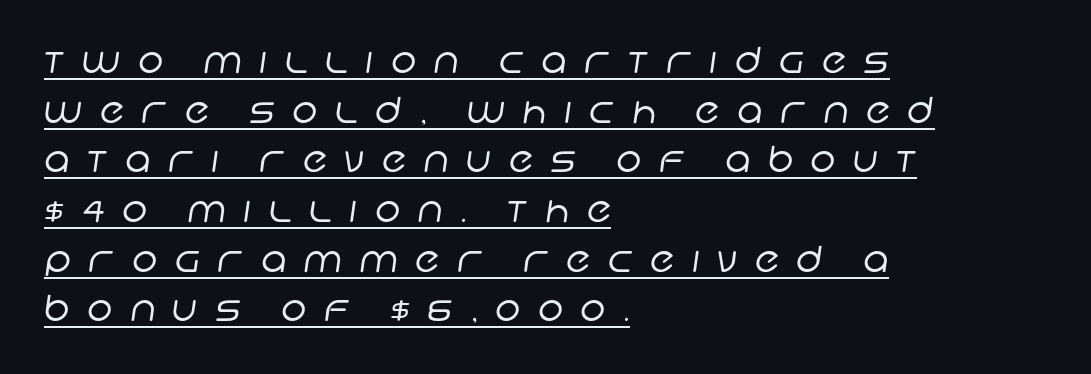
Display-style spreading of the glyphs; the letterfit is very open. A typesetter would call this proportional, since set widths differ per character. In designer terms, the underline attribute is active on this setting. Summary of weight: not heavy and not bold.
